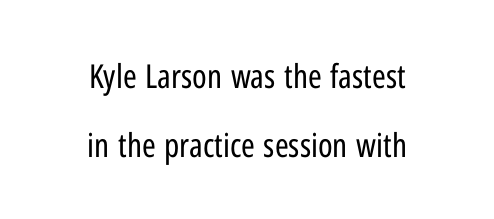
Q: Is the text bold? A: No.
Q: Is the text italic (slanted)? A: No, it is upright.
Q: Is the typeface a serif or a sans-serif typeface? A: Sans-serif.
Q: Is the text underlined? A: No.
Q: How is the paragraph aligned? A: Centered.
Q: Is the spacing between letters normal or unusually wide? A: Normal.
Q: Is the spacing between lines tight, normal or loose? A: Loose.
Q: Width (condensed, normal, or wide)? A: Condensed.
Q: Stroke contrast? A: Low.
Q: x-height? A: Medium.
Q: Monospaced? A: No.
